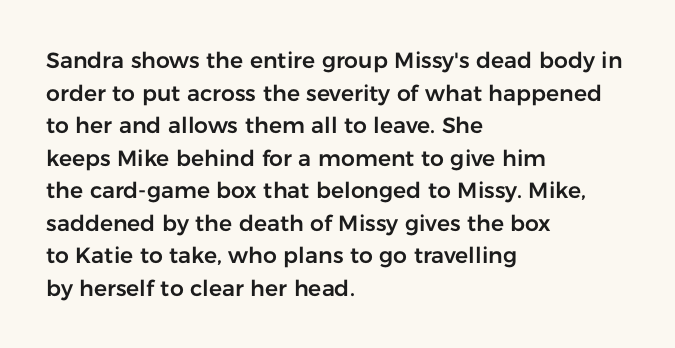
Q: Is the text italic (slanted)? A: No, it is upright.
Q: Is the text underlined? A: No.
Q: How is the paragraph aligned? A: Left-aligned.
Q: Is the spacing between letters normal or unusually wide? A: Normal.
Q: Is the spacing between lines tight, normal or loose? A: Normal.
